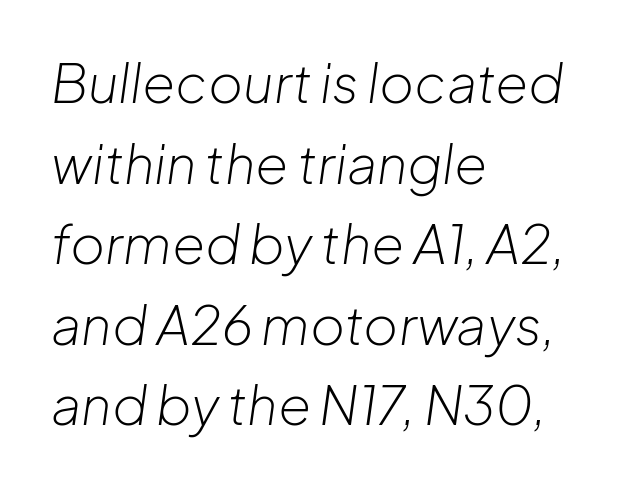
The image shows 53 px light type, italic (leaning right); set left-aligned, normal line spacing (1.52x), normal letter spacing, not underlined; low stroke contrast and a medium x-height.
